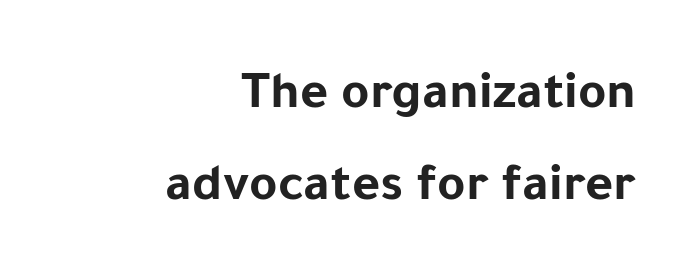
The image shows 54 px bold sans-serif type, upright; set right-aligned, normal line spacing (1.7x), normal letter spacing, not underlined; low stroke contrast and a medium x-height.
